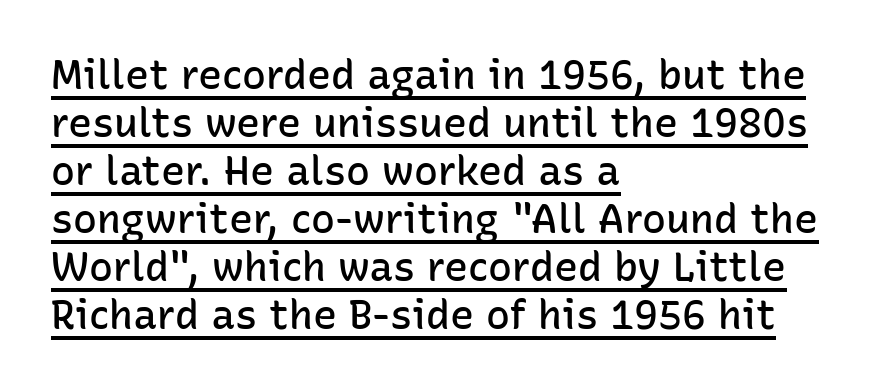
These words are printed semibold, heavier than regular yet not bold. Honestly, the underline is the first thing you notice here. Style check: upright. One-word summary of the alignment: left. Characters follow at the spacing the type designer built in. Varying glyph widths throughout — classic text-font behaviour.
